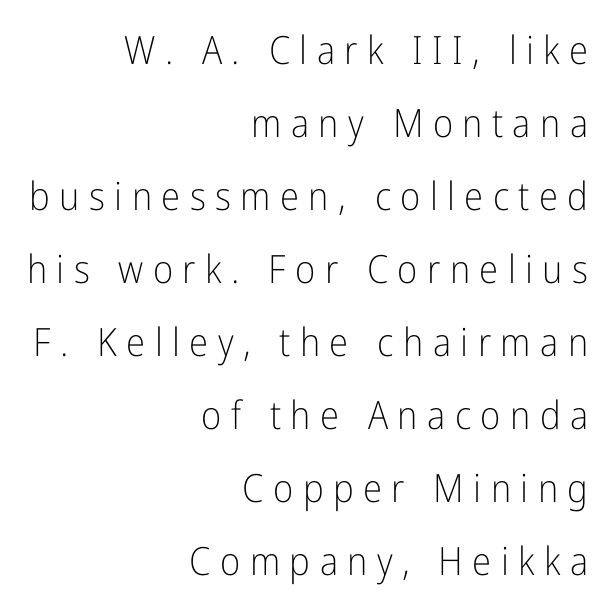
Characters remain perfectly vertical along every line. The words here are not underlined. Alignment: flush right. Nothing sits at the stroke ends, so this counts as sans-serif. Here the designer chose a conventional face with non-uniform glyph widths.
